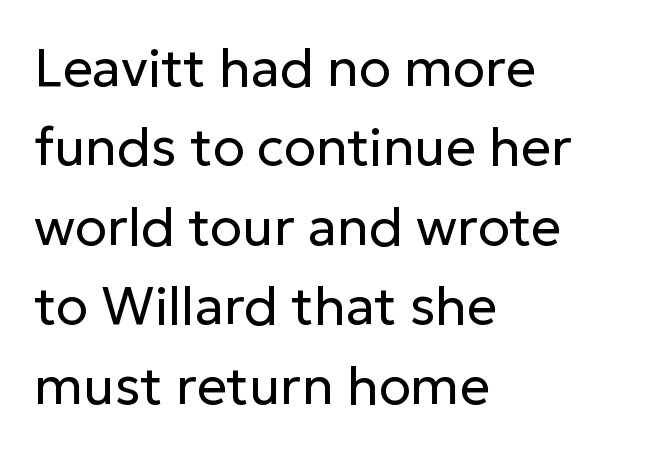
The image shows 53 px regular-weight sans-serif type, upright; set left-aligned, normal line spacing (1.5x), normal letter spacing, not underlined; low stroke contrast and a medium x-height.
